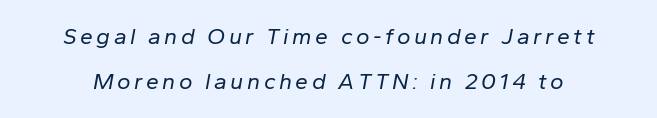
Every character sits at an angle, as italics do. This block would shrink considerably if given ordinary leading; it's expanded now. Nobody drew a line under any word here. Vertical stems look standard width or narrower in stroke.
